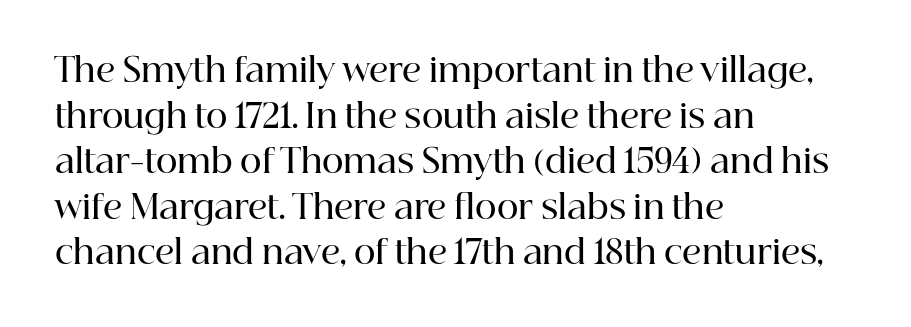
Q: Is the text bold? A: Semi-bold.
Q: Is the text italic (slanted)? A: No, it is upright.
Q: Is the typeface a serif or a sans-serif typeface? A: Serif.
Q: Is the text underlined? A: No.
Q: How is the paragraph aligned? A: Left-aligned.
Q: Is the spacing between letters normal or unusually wide? A: Normal.
Q: Is the spacing between lines tight, normal or loose? A: Normal.
Q: Width (condensed, normal, or wide)? A: Normal.
Q: Stroke contrast? A: High.
Q: x-height? A: Medium.
Q: Monospaced? A: No.
